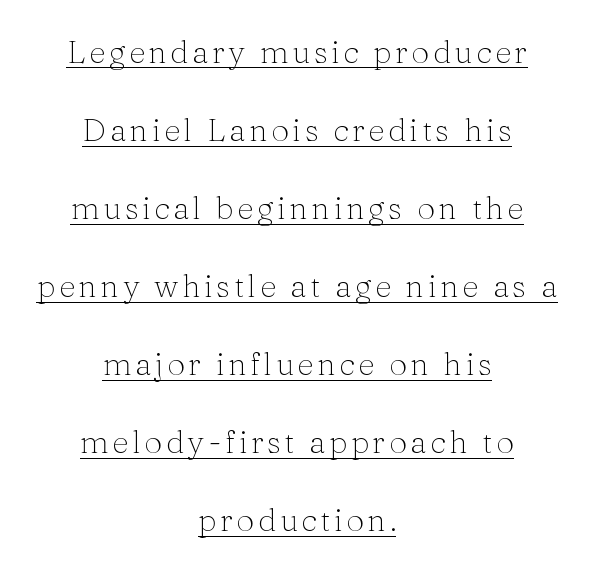
The image shows 32 px light serif type, upright; set centered, loose line spacing (2.44x), underlined; medium stroke contrast and a medium x-height.
